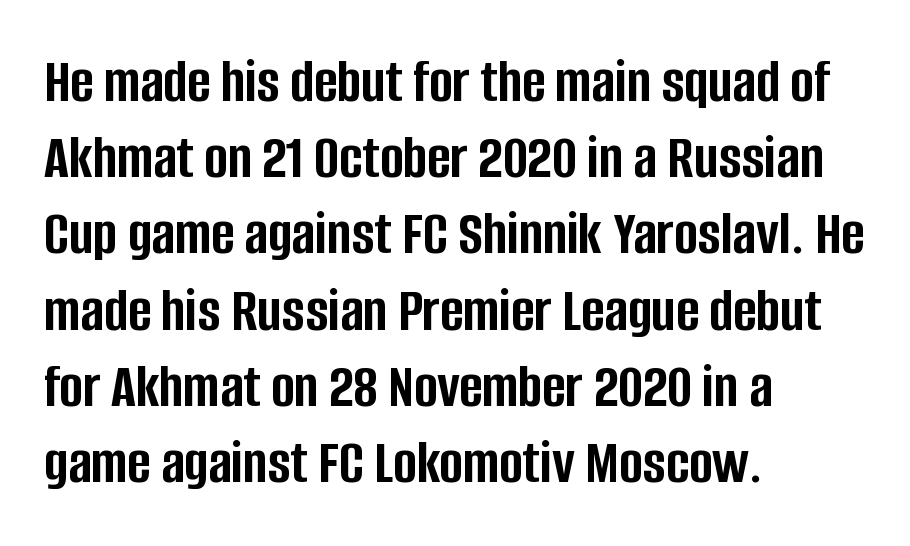
Is this a sans? Yes — the strokes have no serifs. The line texture is even and compact thanks to regular tracking. Each letter keeps its own natural width here, so spacing adapts to shape. Weight check: bold — yes, fully.
